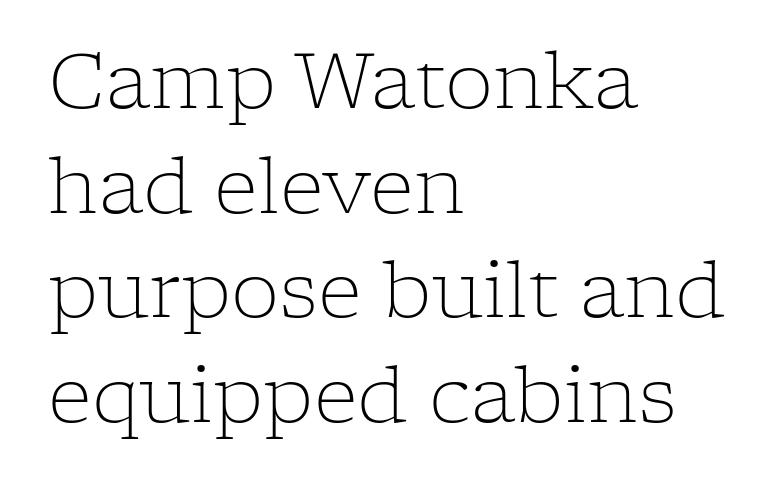
{"serif": "yes", "italic": "no", "bold": "no", "weight": "light", "width": "normal", "stroke_contrast": "low", "x_height": "medium", "monospaced": "no", "underline": "no", "align": "left", "line_spacing": "normal", "line_spacing_ratio": 1.36, "letter_spacing": "normal", "letter_spacing_em": 0.0, "glyph_px": 77}
